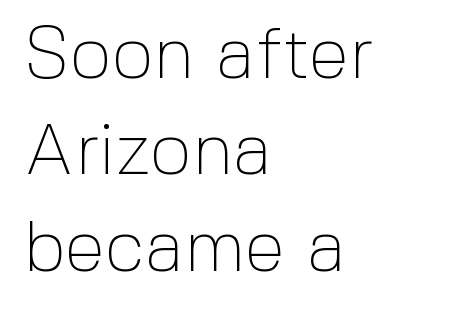
A typesetter would mark this as roman, not italic. The text block is weighted toward the left margin, trailing off unevenly rightward. Bold? No — there's no thickening of the strokes. A clean baseline with only descenders dipping below it. In terms of letterform style, serifs are entirely absent. Do the characters align in a grid? No, the font is proportional.
